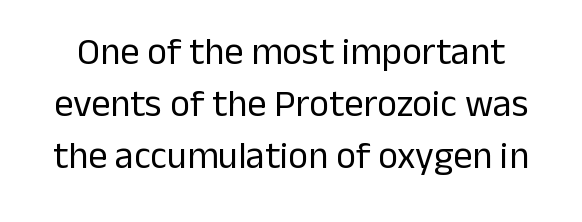
{"serif": "no", "italic": "no", "bold": "no", "weight": "regular", "width": "normal", "stroke_contrast": "low", "x_height": "medium", "monospaced": "no", "underline": "no", "line_spacing": "normal", "line_spacing_ratio": 1.37, "letter_spacing": "normal", "letter_spacing_em": 0.0, "glyph_px": 38}
